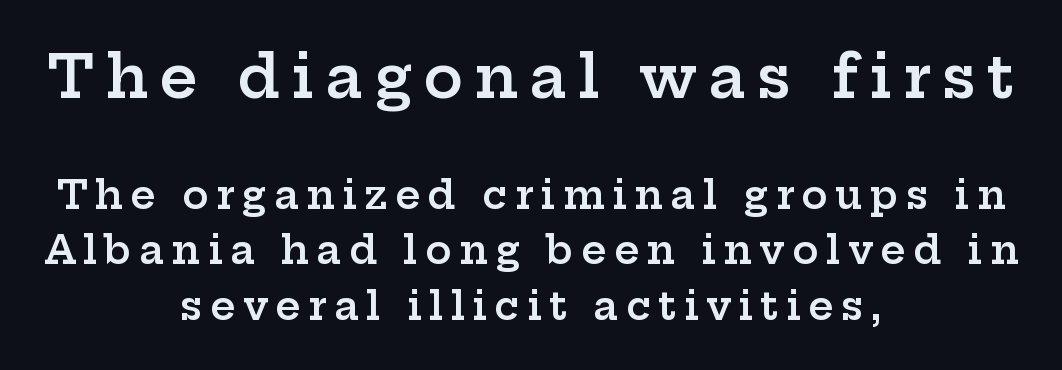
The image shows 59 px semibold, wide serif type, upright; set centered, normal line spacing (1.42x), not underlined; the first (top) block is 1.51x larger; low stroke contrast and a medium x-height.
